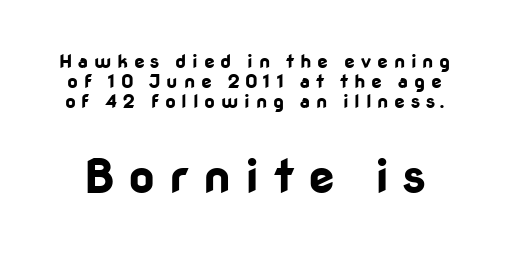
{"serif": "no", "italic": "no", "bold": "yes", "weight": "bold", "width": "normal", "stroke_contrast": "low", "x_height": "medium", "monospaced": "no", "underline": "no", "line_spacing": "tight", "line_spacing_ratio": 1.06, "letter_spacing": "wide", "letter_spacing_em": 0.3, "larger_block": "second", "size_ratio": 2.47, "glyph_px": 47}
